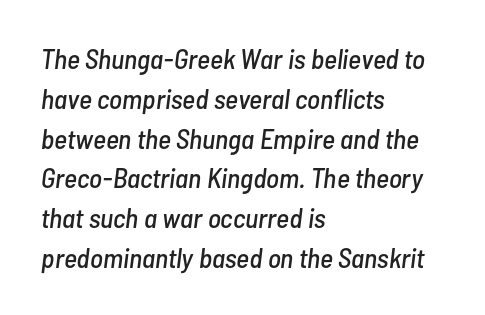
Reading down the column, the eye jumps a familiar distance to each next line. All the whitespace from short lines collects on the right. An italicized treatment has been applied to the whole sample. You could not count columns in this text — the font is proportionally spaced. Tracking value appears to be zero — textbook default spacing.
